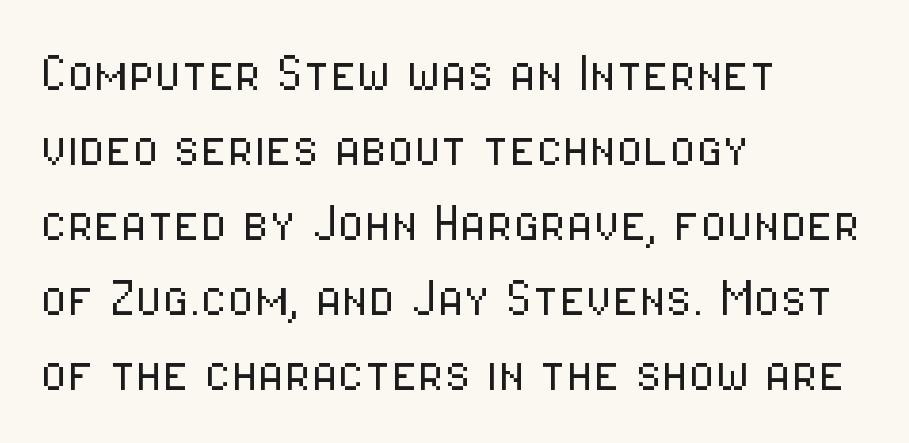
Serif or sans? Sans — the stroke terminals are bare. Do the characters align in a grid? No, the font is proportional. The passage shown is not bold in any degree. The rendering anchors every line to the left-hand side. The type is set solid horizontally, with unmodified tracking. Anything drawn beneath the words? Only blank space.
